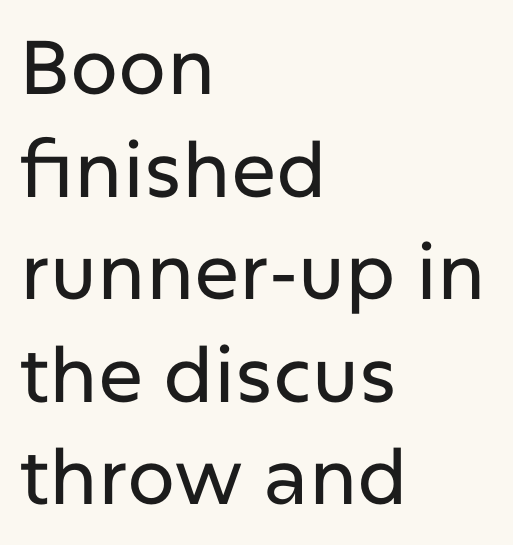
{"serif": "no", "italic": "no", "width": "normal", "stroke_contrast": "low", "x_height": "medium", "monospaced": "no", "underline": "no", "align": "left", "line_spacing": "normal", "line_spacing_ratio": 1.35, "letter_spacing": "normal", "letter_spacing_em": 0.0, "glyph_px": 76}
